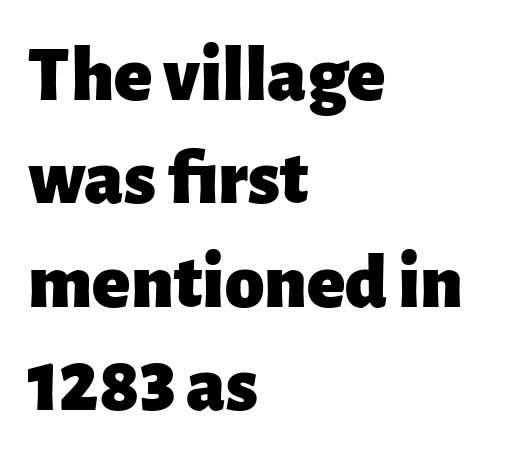
Q: Is the text bold? A: Yes.
Q: Is the text italic (slanted)? A: No, it is upright.
Q: Is the typeface a serif or a sans-serif typeface? A: Sans-serif.
Q: Is the text underlined? A: No.
Q: How is the paragraph aligned? A: Left-aligned.
Q: Is the spacing between letters normal or unusually wide? A: Normal.
Q: Is the spacing between lines tight, normal or loose? A: Normal.
Q: Width (condensed, normal, or wide)? A: Normal.
Q: Stroke contrast? A: Low.
Q: x-height? A: Medium.
Q: Monospaced? A: No.
